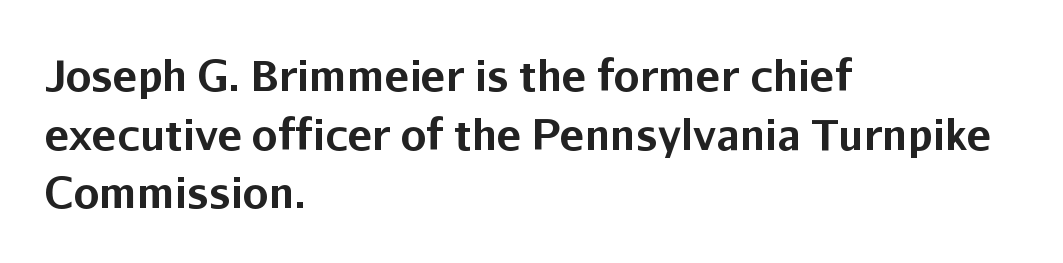
The image shows 41 px bold sans-serif type, upright; set left-aligned, normal line spacing (1.43x), normal letter spacing, not underlined; low stroke contrast and a medium x-height.
